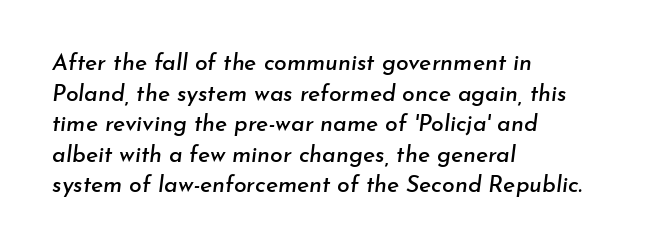
The image shows 23 px text type, italic (leaning right); set left-aligned, normal line spacing (1.33x), normal letter spacing, not underlined.
